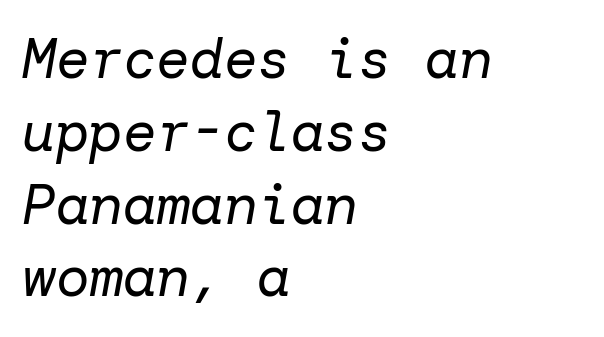
{"italic": "yes", "lean": "right", "slant_degrees": 10, "bold": "no", "weight": "regular", "width": "normal", "stroke_contrast": "low", "x_height": "medium", "underline": "no", "align": "left", "line_spacing": "normal", "line_spacing_ratio": 1.3, "letter_spacing": "normal", "letter_spacing_em": 0.0, "glyph_px": 56}
